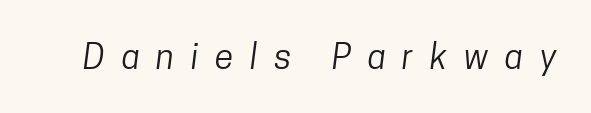
The image shows 34 px regular-weight, condensed sans-serif type; set unusually wide letter spacing (+0.49 em), not underlined; low stroke contrast and a medium x-height.
